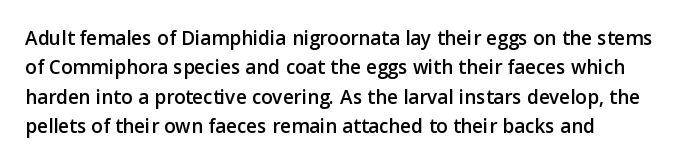
{"italic": "no", "underline": "no", "align": "left", "line_spacing": "normal", "line_spacing_ratio": 1.4, "letter_spacing": "normal", "letter_spacing_em": 0.0, "glyph_px": 21}
